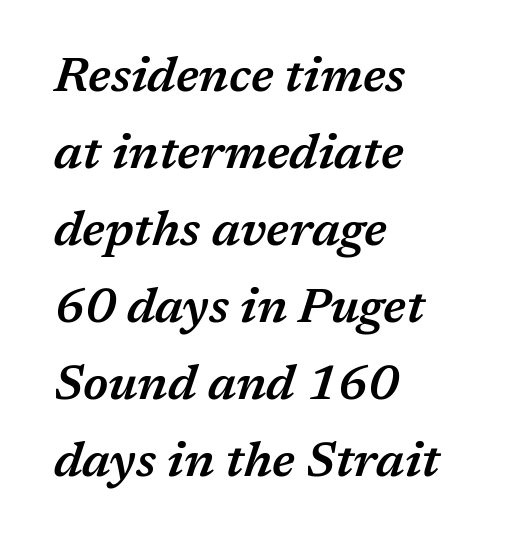
{"italic": "yes", "lean": "right", "slant_degrees": 17, "bold": "semi", "weight": "semibold", "width": "normal", "stroke_contrast": "medium", "x_height": "medium", "monospaced": "no", "underline": "no", "align": "left", "line_spacing": "normal", "line_spacing_ratio": 1.57, "letter_spacing": "normal", "letter_spacing_em": 0.0, "glyph_px": 49}
